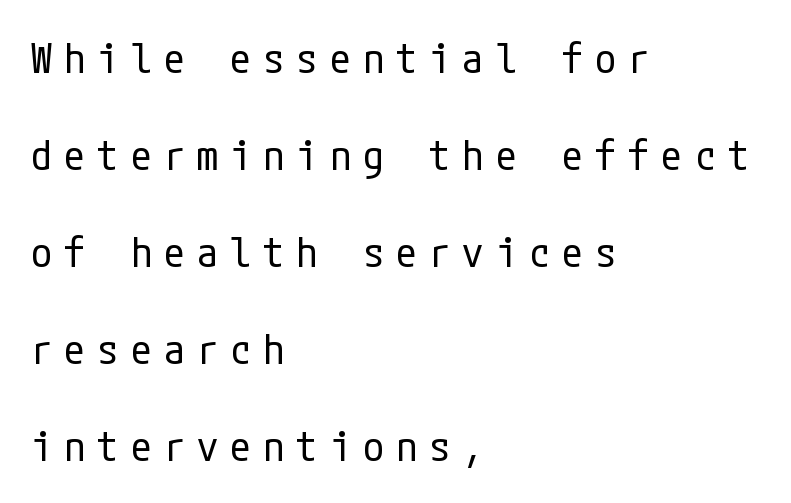
The image shows 42 px regular-weight, condensed sans-serif type, upright; set left-aligned, loose line spacing (2.31x), unusually wide letter spacing (+0.29 em), not underlined; low stroke contrast and a medium x-height.
